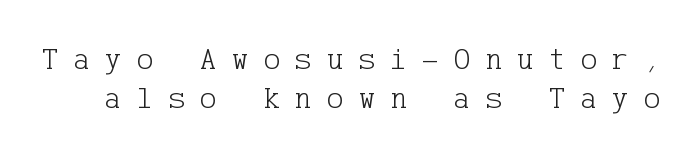
Regarding serifs, this sample has them. Every stem runs plumb, perpendicular to the baseline. In terms of letterspacing, this is a distinctly airy, spread setting. Unmarked baselines from the first word to the last.
